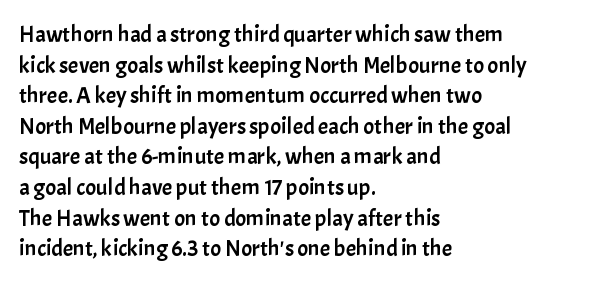
{"italic": "no", "underline": "no", "align": "left", "line_spacing": "normal", "line_spacing_ratio": 1.33, "letter_spacing": "normal", "letter_spacing_em": 0.0, "glyph_px": 23}
